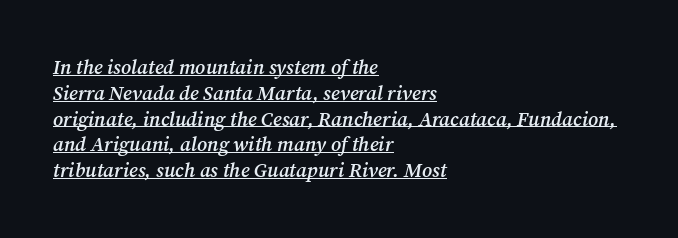
The image shows 20 px text type, italic (leaning right); set left-aligned, normal line spacing (1.29x), normal letter spacing, underlined.
